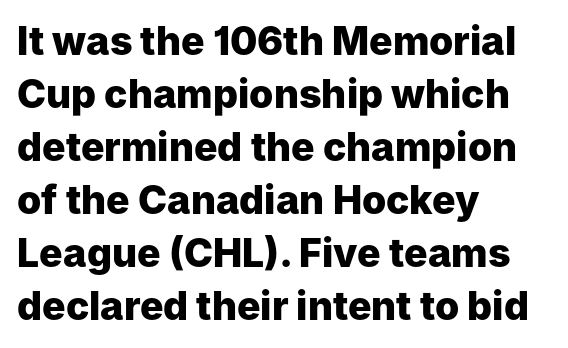
{"serif": "no", "italic": "no", "bold": "yes", "weight": "heavy", "width": "normal", "stroke_contrast": "low", "x_height": "medium", "monospaced": "no", "underline": "no", "align": "left", "line_spacing": "normal", "line_spacing_ratio": 1.36, "letter_spacing": "normal", "letter_spacing_em": 0.0, "glyph_px": 39}
